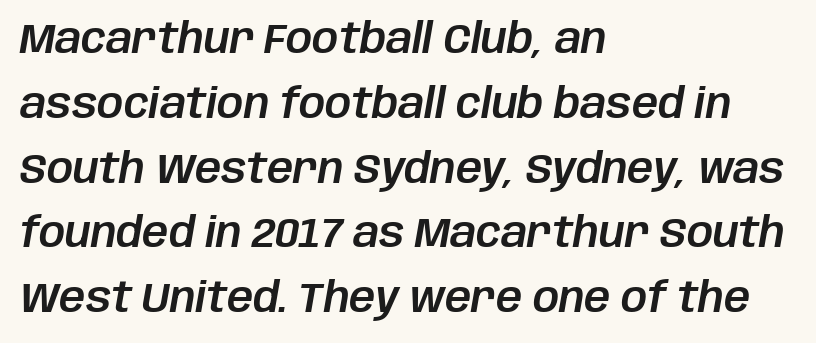
Q: Is the text italic (slanted)? A: Yes, it leans right by about 10 degrees.
Q: Is the text underlined? A: No.
Q: How is the paragraph aligned? A: Left-aligned.
Q: Is the spacing between letters normal or unusually wide? A: Normal.
Q: Is the spacing between lines tight, normal or loose? A: Normal.
Q: Width (condensed, normal, or wide)? A: Normal.
Q: Stroke contrast? A: Low.
Q: x-height? A: Large.
Q: Monospaced? A: No.
